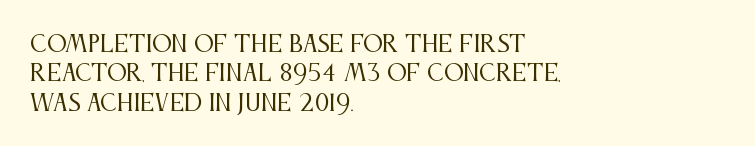
Bare-footed words on every line. Every stem runs plumb, perpendicular to the baseline. The typesetting does not lean heavy: it is not bold. Tracking value appears to be zero — textbook default spacing. The vertical gap from one line to the next is medium.
